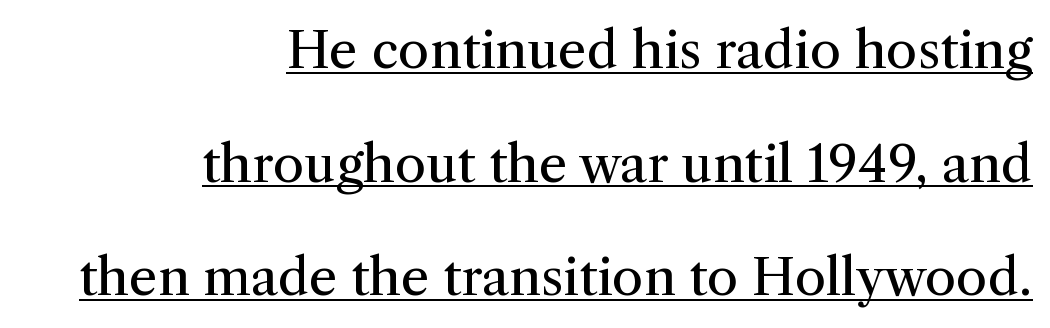
Q: Is the text bold? A: No.
Q: Is the text italic (slanted)? A: No, it is upright.
Q: Is the typeface a serif or a sans-serif typeface? A: Serif.
Q: Is the text underlined? A: Yes.
Q: How is the paragraph aligned? A: Right-aligned.
Q: Is the spacing between letters normal or unusually wide? A: Normal.
Q: Is the spacing between lines tight, normal or loose? A: Loose.
Q: Width (condensed, normal, or wide)? A: Normal.
Q: Stroke contrast? A: Medium.
Q: x-height? A: Medium.
Q: Monospaced? A: No.
